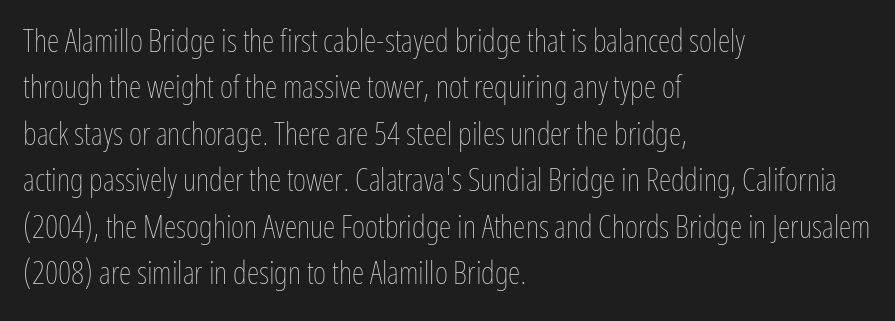
The font is comparable to plain body text, perhaps lighter. Descender tails drop into unmarked territory. Horizontal alignment here is leftward, the default for most running prose. These lines are rendered in a variable-pitch font. Honestly, the letter spacing is just normal — you wouldn't notice it.
